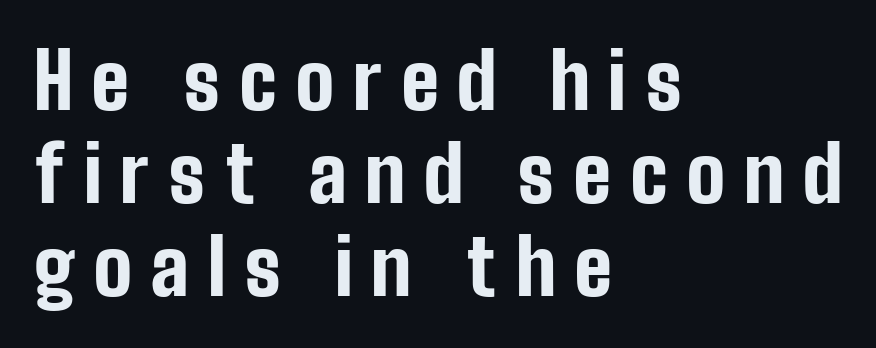
The image shows 77 px bold, condensed sans-serif type, upright; set left-aligned, line spacing 1.21x, unusually wide letter spacing (+0.24 em), not underlined; low stroke contrast and a medium x-height.
